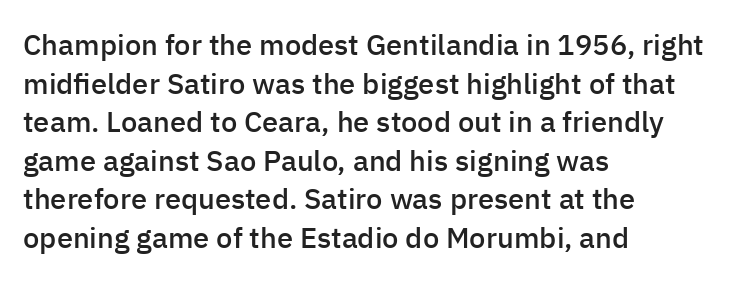
Posture: straight, roman, zero tilt. Quick note: underline off. Line starts are locked; line ends wander. Caption: standard tracking, unaltered.
